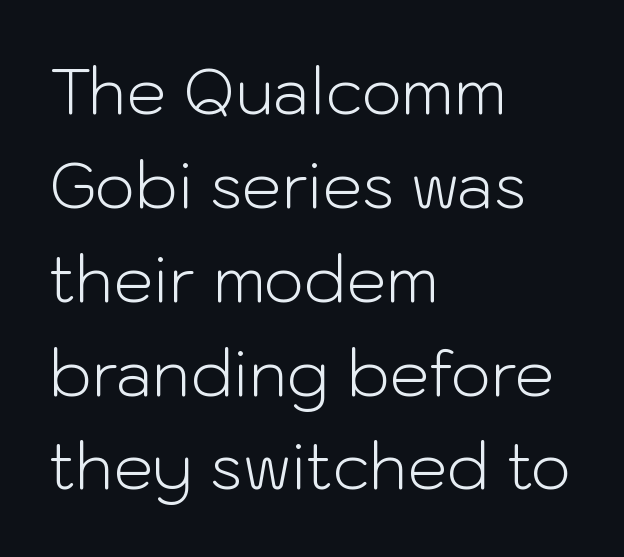
Q: Is the text bold? A: No.
Q: Is the text italic (slanted)? A: No, it is upright.
Q: Is the typeface a serif or a sans-serif typeface? A: Sans-serif.
Q: Is the text underlined? A: No.
Q: How is the paragraph aligned? A: Left-aligned.
Q: Is the spacing between letters normal or unusually wide? A: Normal.
Q: Is the spacing between lines tight, normal or loose? A: Normal.
Q: Width (condensed, normal, or wide)? A: Normal.
Q: Stroke contrast? A: Low.
Q: x-height? A: Medium.
Q: Monospaced? A: No.
